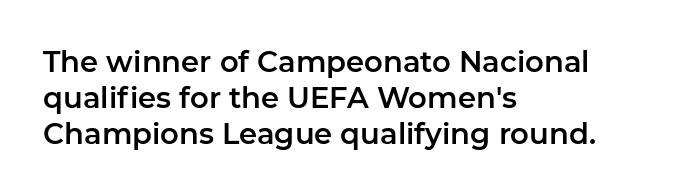
The image shows 29 px sans-serif type, upright; set left-aligned, normal line spacing (1.25x), normal letter spacing, not underlined; low stroke contrast and a medium x-height.
